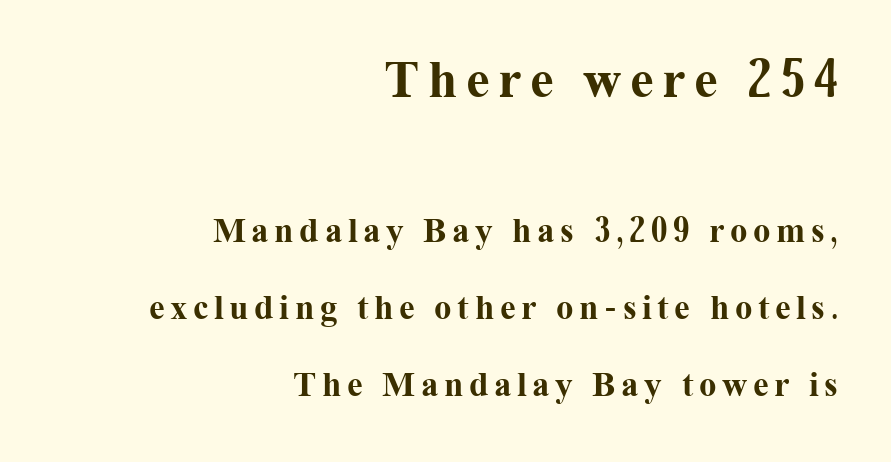
{"serif": "yes", "italic": "no", "bold": "yes", "weight": "bold", "width": "normal", "stroke_contrast": "medium", "x_height": "medium", "monospaced": "no", "underline": "no", "align": "right", "line_spacing": "loose", "line_spacing_ratio": 2.21, "larger_block": "first", "size_ratio": 1.51, "glyph_px": 53}
